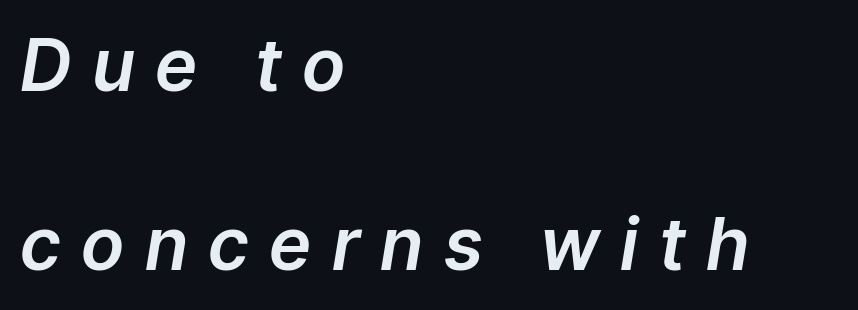
Q: Is the text italic (slanted)? A: Yes, it leans right by about 9 degrees.
Q: Is the text underlined? A: No.
Q: How is the paragraph aligned? A: Left-aligned.
Q: Is the spacing between letters normal or unusually wide? A: Unusually wide.
Q: Is the spacing between lines tight, normal or loose? A: Loose.
Q: Width (condensed, normal, or wide)? A: Normal.
Q: Stroke contrast? A: Low.
Q: x-height? A: Medium.
Q: Monospaced? A: No.
